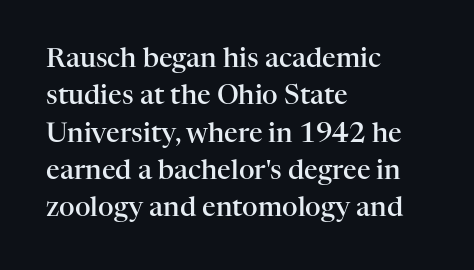
{"italic": "no", "bold": "semi", "underline": "no", "align": "left", "line_spacing": "normal", "line_spacing_ratio": 1.38, "letter_spacing": "normal", "letter_spacing_em": 0.0, "glyph_px": 27}
